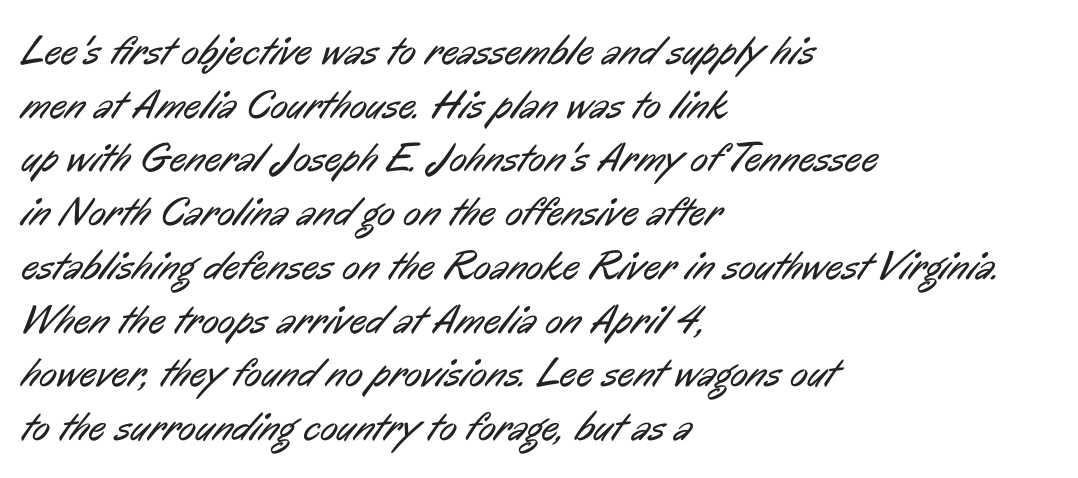
{"serif": "no", "bold": "no", "weight": "regular", "width": "condensed", "stroke_contrast": "low", "x_height": "medium", "monospaced": "no", "underline": "no", "align": "left", "line_spacing": "normal", "line_spacing_ratio": 1.31, "letter_spacing": "normal", "letter_spacing_em": 0.0, "glyph_px": 41}
